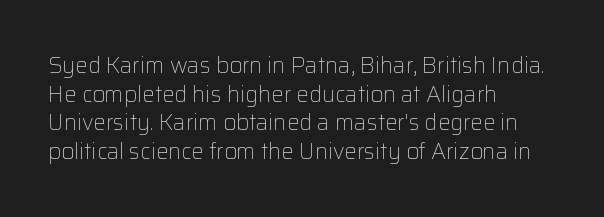
The image shows 22 px text type, upright; set left-aligned, normal line spacing (1.3x), normal letter spacing, not underlined.
